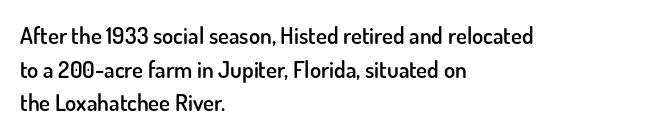
{"italic": "no", "bold": "semi", "underline": "no", "align": "left", "line_spacing": "normal", "line_spacing_ratio": 1.46, "letter_spacing": "normal", "letter_spacing_em": 0.0, "glyph_px": 23}
